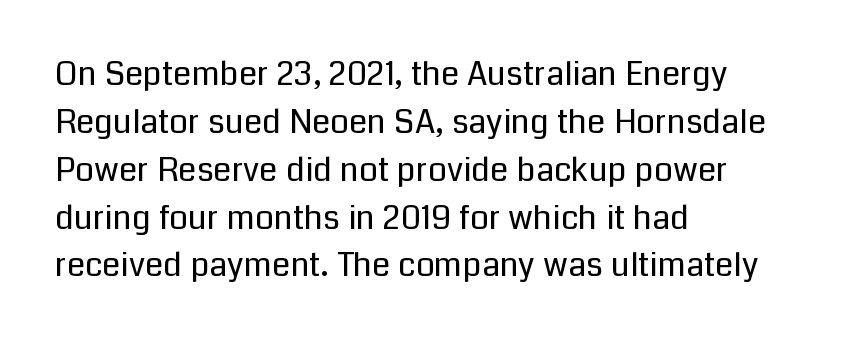
{"serif": "no", "italic": "no", "bold": "no", "weight": "regular", "width": "normal", "stroke_contrast": "low", "x_height": "medium", "monospaced": "no", "underline": "no", "align": "left", "line_spacing": "normal", "line_spacing_ratio": 1.45, "letter_spacing": "normal", "letter_spacing_em": 0.0, "glyph_px": 33}
